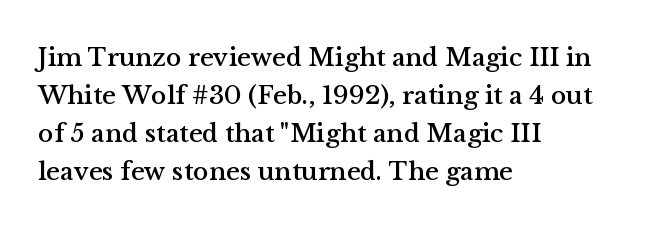
Vertical strokes here are truly vertical. Inter-character spacing is left at the font's built-in metrics. Beneath every word, the page is bare. The typesetter chose a ragged-right arrangement here. Quick note: interline space is typical.
